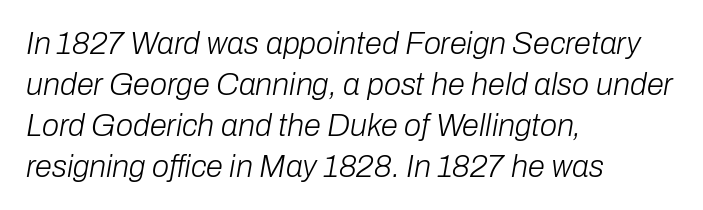
Q: Is the text bold? A: No.
Q: Is the text italic (slanted)? A: Yes, it leans right by about 10 degrees.
Q: Is the text underlined? A: No.
Q: How is the paragraph aligned? A: Left-aligned.
Q: Is the spacing between letters normal or unusually wide? A: Normal.
Q: Is the spacing between lines tight, normal or loose? A: Normal.
Q: Width (condensed, normal, or wide)? A: Normal.
Q: Stroke contrast? A: Low.
Q: x-height? A: Medium.
Q: Monospaced? A: No.
